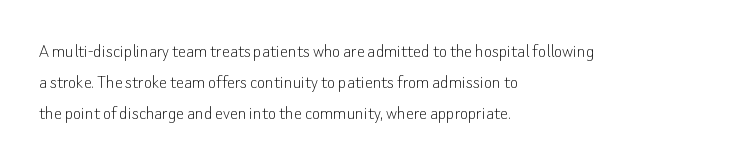
Q: Is the text bold? A: No.
Q: Is the text italic (slanted)? A: No, it is upright.
Q: Is the text underlined? A: No.
Q: How is the paragraph aligned? A: Left-aligned.
Q: Is the spacing between letters normal or unusually wide? A: Normal.
Q: Is the spacing between lines tight, normal or loose? A: Normal.
